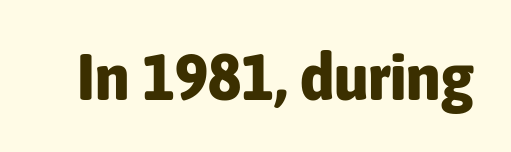
The image shows 66 px bold, condensed sans-serif type, upright; set normal letter spacing, not underlined; low stroke contrast and a medium x-height.
